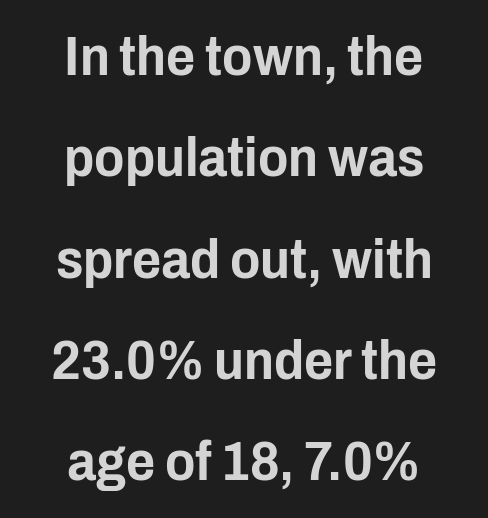
The image shows 56 px condensed sans-serif type, upright; set centered, line spacing 1.81x, normal letter spacing, not underlined; low stroke contrast and a medium x-height.
